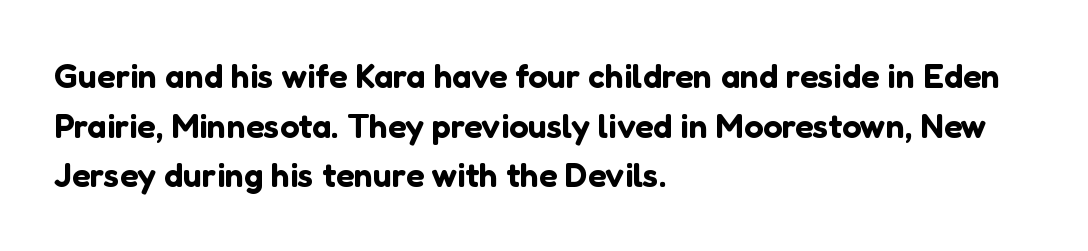
Regular leading. The type sits square on the baseline with zero lean. Check under the words: just untouched page. These lines keep a tight, regular rhythm from letter to letter.
